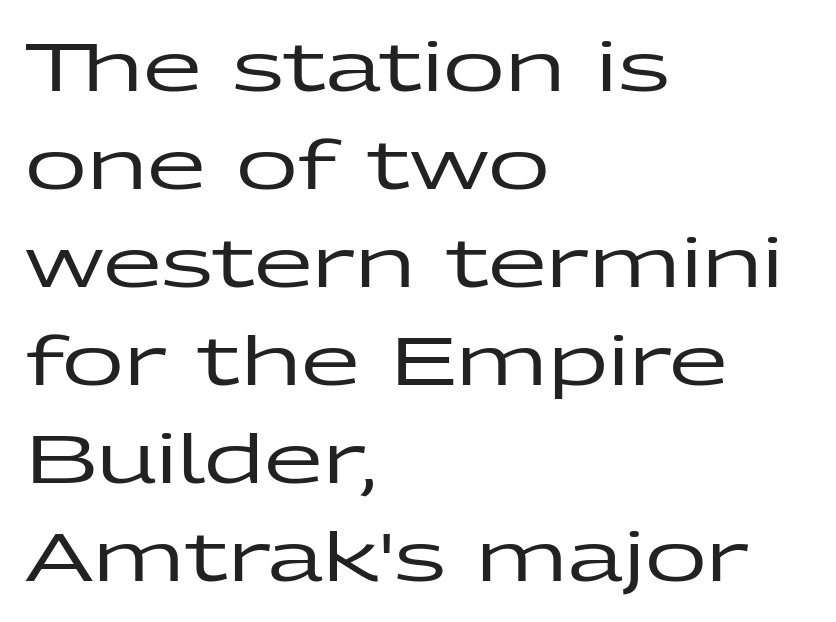
The letters advance in unequal steps, a hallmark of proportional type. Quick note: underline off. Serifs: no, the terminals of the letterforms are clean. This sample keeps an unexceptional amount of space between lines.
